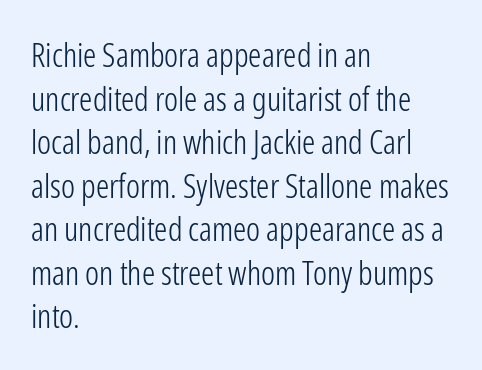
Q: Is the text bold? A: No.
Q: Is the text italic (slanted)? A: No, it is upright.
Q: Is the typeface a serif or a sans-serif typeface? A: Sans-serif.
Q: Is the text underlined? A: No.
Q: How is the paragraph aligned? A: Left-aligned.
Q: Is the spacing between letters normal or unusually wide? A: Normal.
Q: Is the spacing between lines tight, normal or loose? A: Normal.
Q: Width (condensed, normal, or wide)? A: Condensed.
Q: Stroke contrast? A: Low.
Q: x-height? A: Medium.
Q: Monospaced? A: No.
